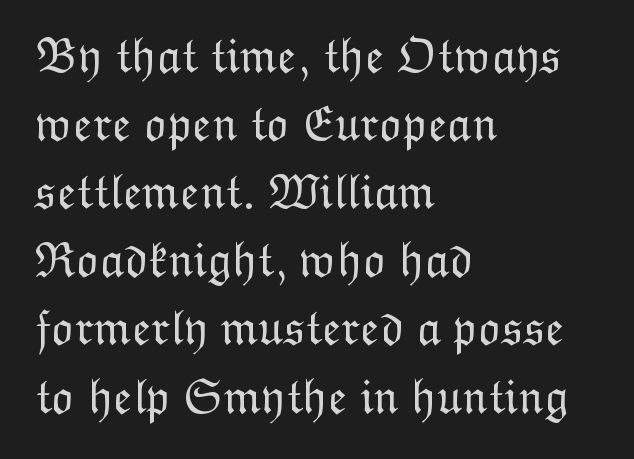
You could call the tracking neutral — neither tight nor loose. These lines were composed using upright roman letters. The passage is arranged the way most books set body copy — flush left. This is not heavy type; no bold has been used. Is this a fixed-width face? No — the glyphs have proportional, varying widths.
